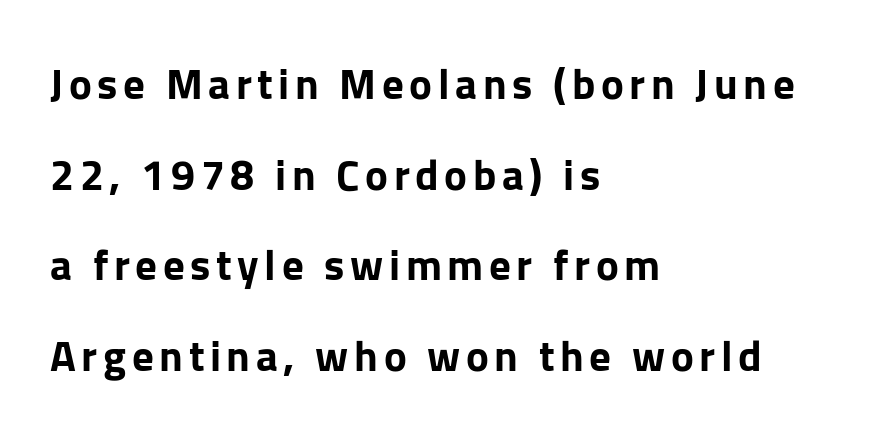
{"serif": "no", "italic": "no", "bold": "yes", "weight": "bold", "width": "normal", "stroke_contrast": "low", "x_height": "medium", "monospaced": "no", "underline": "no", "align": "left", "line_spacing": "loose", "line_spacing_ratio": 2.11, "glyph_px": 43}
